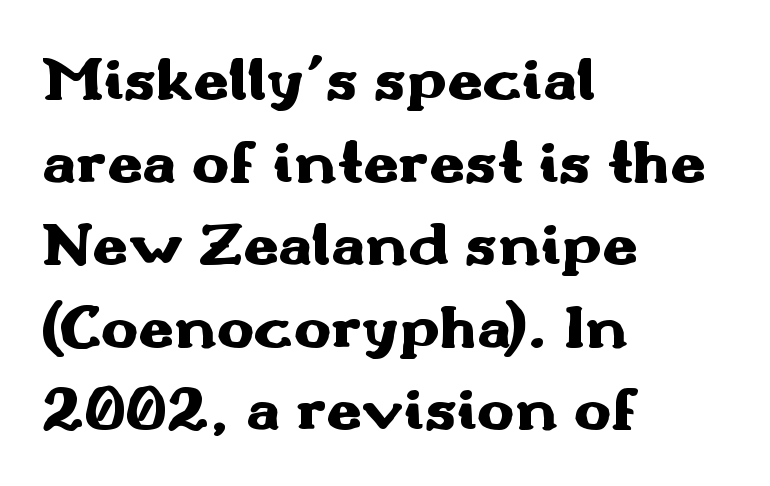
{"serif": "no", "italic": "no", "bold": "yes", "weight": "heavy", "width": "wide", "stroke_contrast": "medium", "x_height": "small", "monospaced": "no", "underline": "no", "align": "left", "line_spacing": "normal", "line_spacing_ratio": 1.31, "letter_spacing": "normal", "letter_spacing_em": 0.0, "glyph_px": 63}
